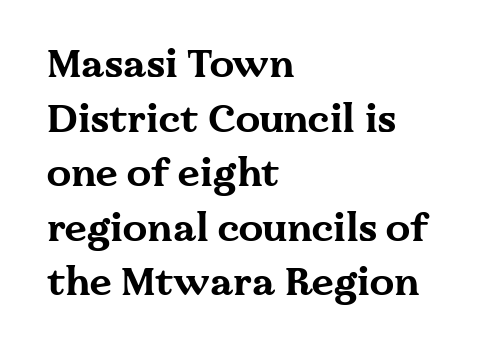
Q: Is the text bold? A: Yes.
Q: Is the text italic (slanted)? A: No, it is upright.
Q: Is the typeface a serif or a sans-serif typeface? A: Serif.
Q: Is the text underlined? A: No.
Q: How is the paragraph aligned? A: Left-aligned.
Q: Is the spacing between letters normal or unusually wide? A: Normal.
Q: Is the spacing between lines tight, normal or loose? A: Normal.
Q: Width (condensed, normal, or wide)? A: Wide.
Q: Stroke contrast? A: Medium.
Q: x-height? A: Medium.
Q: Monospaced? A: No.
